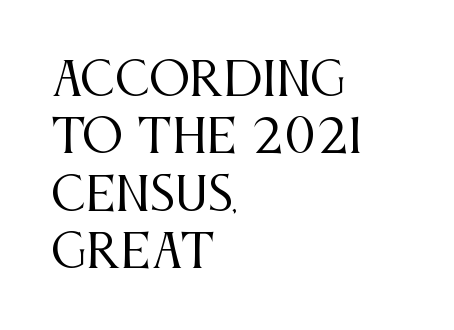
The image shows 46 px regular-weight, condensed serif type, upright; set left-aligned, normal line spacing (1.25x), normal letter spacing, not underlined; medium stroke contrast and a large x-height.
